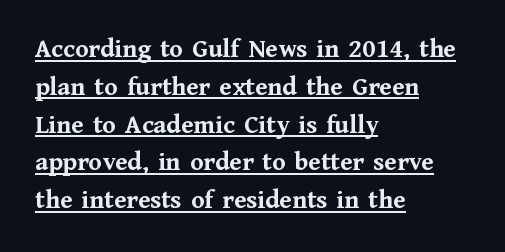
Q: Is the text bold? A: Yes.
Q: Is the text italic (slanted)? A: No, it is upright.
Q: Is the text underlined? A: Yes.
Q: How is the paragraph aligned? A: Left-aligned.
Q: Is the spacing between letters normal or unusually wide? A: Normal.
Q: Is the spacing between lines tight, normal or loose? A: Normal.
